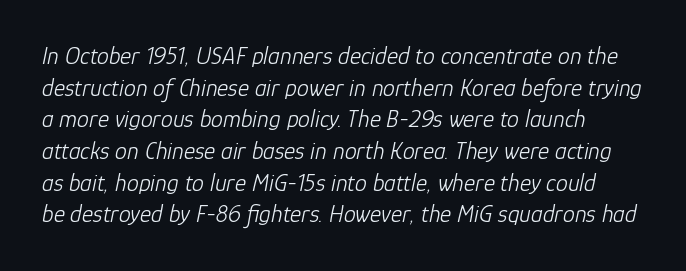
The image shows 24 px text type, italic (leaning right); set normal line spacing (1.32x), normal letter spacing, not underlined.
